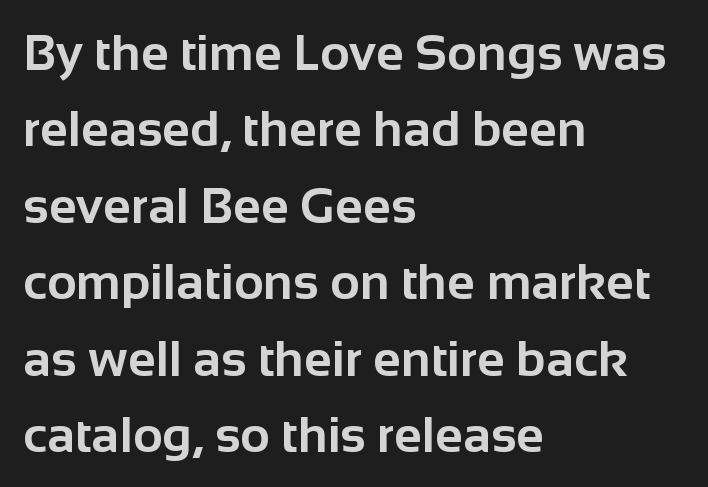
Quick note: not italic, upright. Think of a printed novel: that variable character pitch is what you see here. Rule under the text: the space is simply empty. How would I describe the line gaps? Plain and ordinary.
